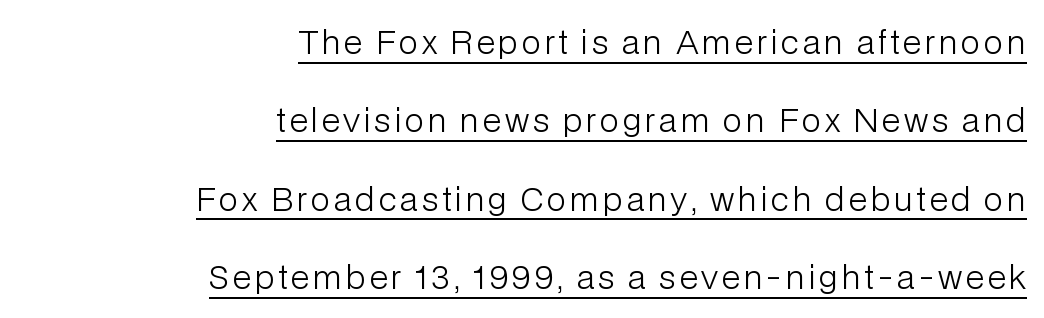
Q: Is the text bold? A: No.
Q: Is the text italic (slanted)? A: No, it is upright.
Q: Is the typeface a serif or a sans-serif typeface? A: Sans-serif.
Q: Is the text underlined? A: Yes.
Q: How is the paragraph aligned? A: Right-aligned.
Q: Is the spacing between lines tight, normal or loose? A: Loose.
Q: Width (condensed, normal, or wide)? A: Normal.
Q: Stroke contrast? A: Low.
Q: x-height? A: Medium.
Q: Monospaced? A: No.
